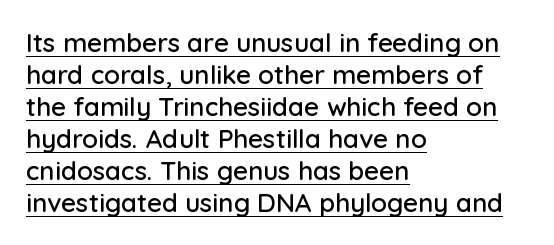
Quick note: not italic, upright. Tracking value appears to be zero — textbook default spacing. The typesetter chose a ragged-right arrangement here. Underlining? Definitely there.
